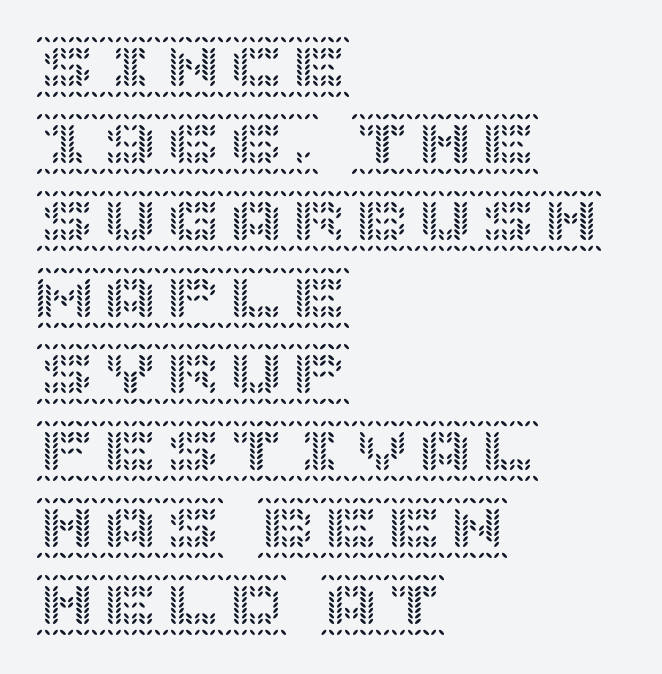
The axis of the letterforms is exactly vertical. Words appear dense and cohesive because spacing is normal. The baseline area is clear. Horizontally, the lines are justified to the leading edge only.
